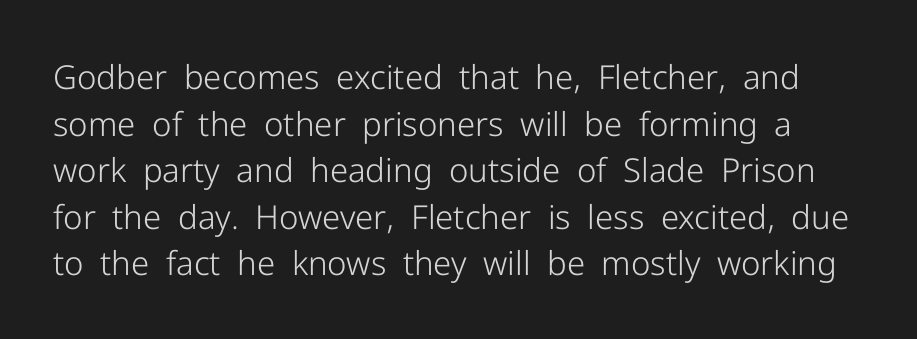
Q: Is the text bold? A: No.
Q: Is the text italic (slanted)? A: No, it is upright.
Q: Is the typeface a serif or a sans-serif typeface? A: Sans-serif.
Q: Is the text underlined? A: No.
Q: Is the spacing between letters normal or unusually wide? A: Normal.
Q: Is the spacing between lines tight, normal or loose? A: Normal.
Q: Width (condensed, normal, or wide)? A: Normal.
Q: Stroke contrast? A: Low.
Q: x-height? A: Medium.
Q: Monospaced? A: No.
